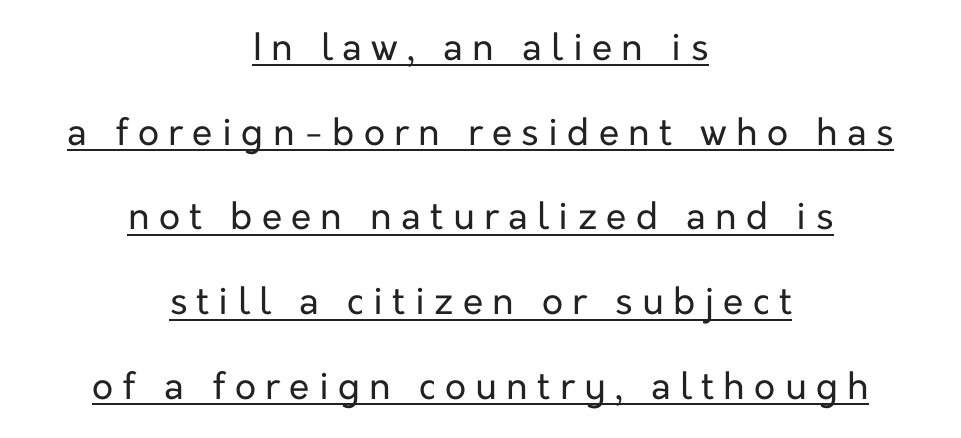
The image shows 37 px regular-weight sans-serif type, upright; set centered, loose line spacing (2.29x), unusually wide letter spacing (+0.25 em), underlined; low stroke contrast and a medium x-height.
